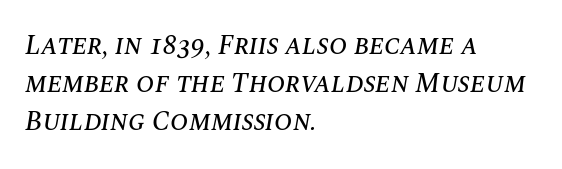
The image shows 27 px text type, italic (leaning right); set left-aligned, normal line spacing (1.41x), normal letter spacing, not underlined.
